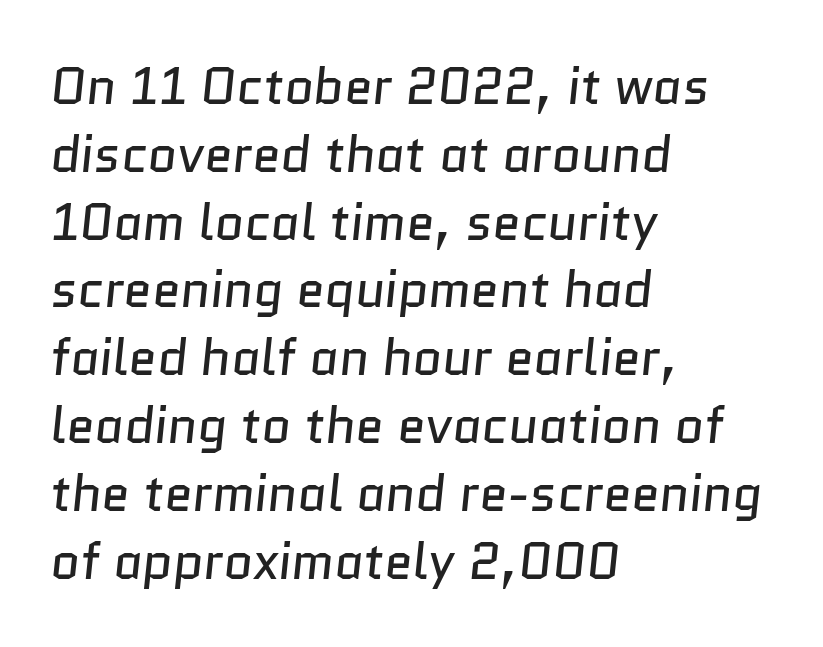
A typesetter would call this leading conventional body-copy spacing. The font sits on the lighter half of the weight spectrum, regular included. Check under the words: just untouched page. These lines are set flush left with a ragged right edge. Varying glyph widths throughout — classic text-font behaviour.
